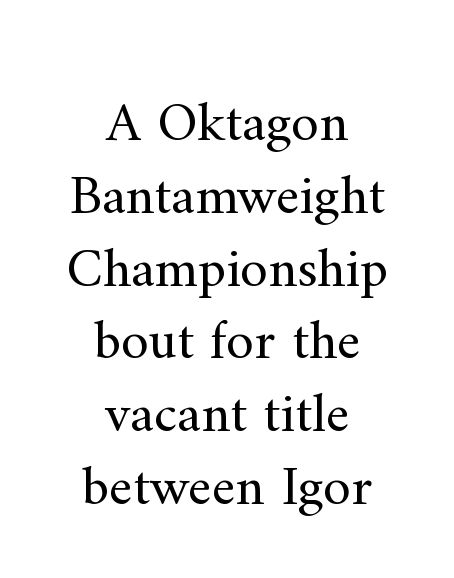
{"serif": "yes", "italic": "no", "bold": "no", "weight": "regular", "width": "normal", "stroke_contrast": "medium", "x_height": "small", "monospaced": "no", "underline": "no", "align": "center", "line_spacing": "normal", "line_spacing_ratio": 1.3, "letter_spacing": "normal", "letter_spacing_em": 0.0, "glyph_px": 56}
